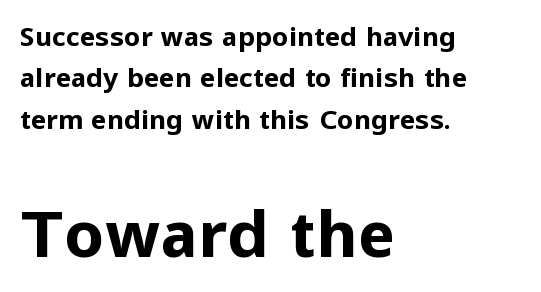
The image shows 64 px bold sans-serif type, upright; set left-aligned, normal line spacing (1.59x), normal letter spacing, not underlined; the second (bottom) block is 2.46x larger; low stroke contrast and a medium x-height.
